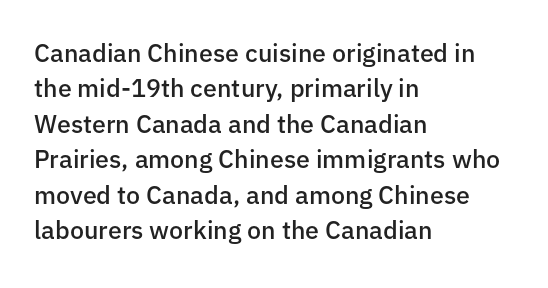
The image shows 25 px text type, upright; set left-aligned, normal line spacing (1.42x), normal letter spacing, not underlined.
